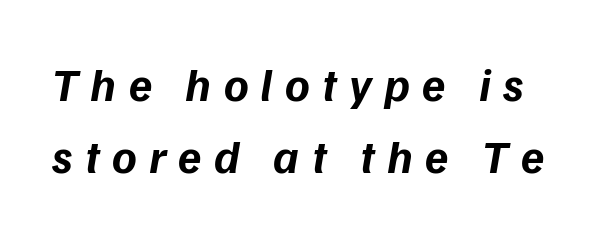
Q: Is the text bold? A: Yes.
Q: Is the text italic (slanted)? A: Yes, it leans right by about 9 degrees.
Q: Is the text underlined? A: No.
Q: Is the spacing between letters normal or unusually wide? A: Unusually wide.
Q: Is the spacing between lines tight, normal or loose? A: Normal.
Q: Width (condensed, normal, or wide)? A: Normal.
Q: Stroke contrast? A: Low.
Q: x-height? A: Medium.
Q: Monospaced? A: No.
